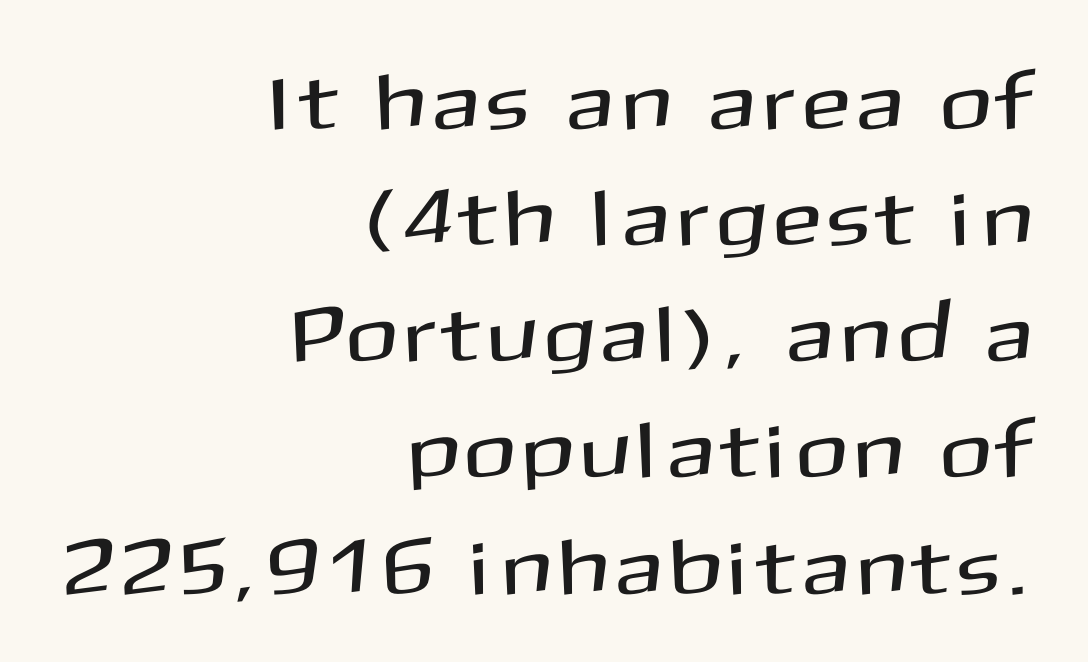
The image shows 79 px sans-serif type, upright; set right-aligned, normal line spacing (1.47x), not underlined; medium stroke contrast and a medium x-height.
